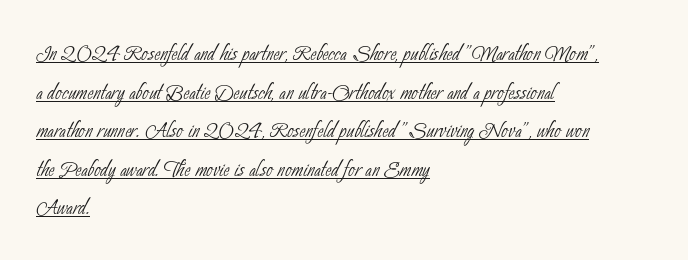
Each stroke keeps to a modest, everyday thickness or less. Beneath each row of characters lies a ruled line. This rendering leaves character spacing at its baseline value. Here the designer chose a conventional face with non-uniform glyph widths. The setting favours the left margin, as ordinary paragraphs usually do.
